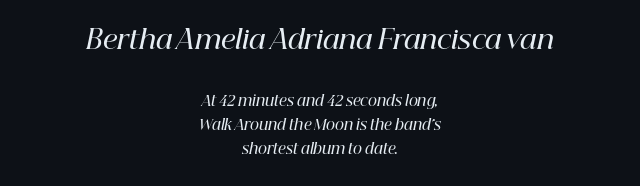
Q: Is the text bold? A: Semi-bold.
Q: Is the text italic (slanted)? A: Yes, it leans right by about 12 degrees.
Q: Is the text underlined? A: No.
Q: How is the paragraph aligned? A: Centered.
Q: Is the spacing between letters normal or unusually wide? A: Normal.
Q: Which block of text is set in a larger size, the first (top) or the second (bottom)? A: The first (top) one.
